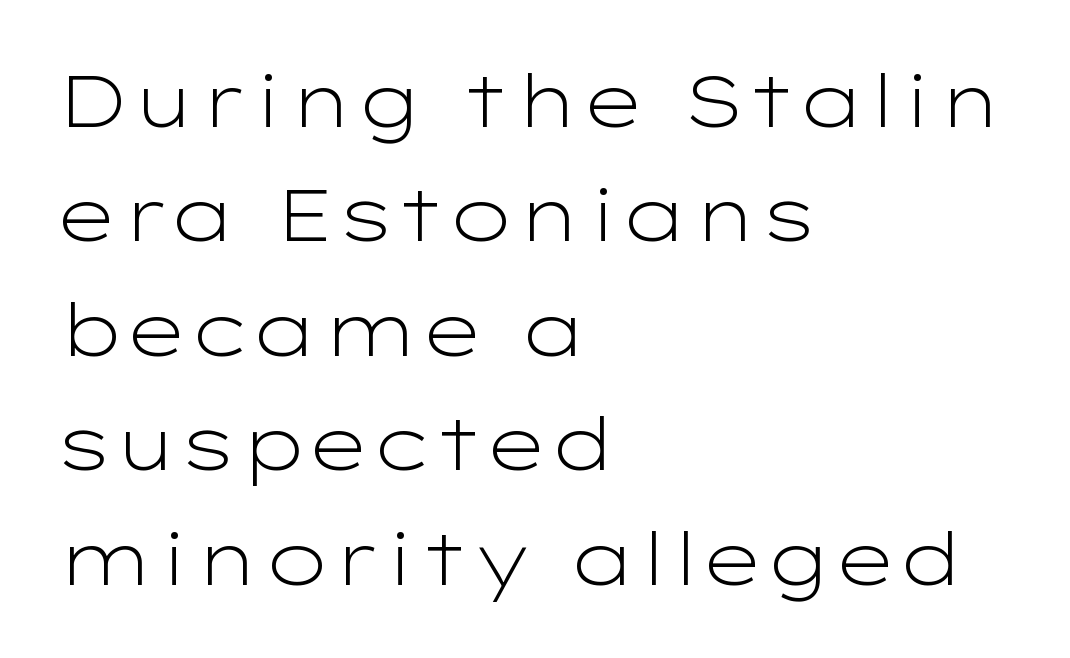
The image shows 72 px light, wide sans-serif type, upright; set left-aligned, normal line spacing (1.59x), normal letter spacing, not underlined; low stroke contrast and a medium x-height.
